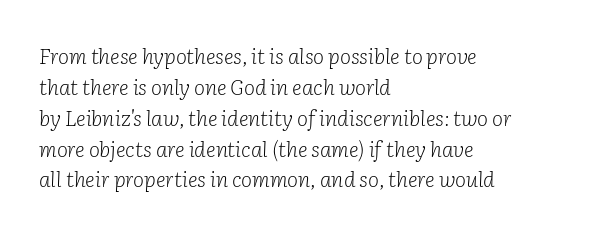
Q: Is the text bold? A: No.
Q: Is the text italic (slanted)? A: Yes, it leans right by about 2 degrees.
Q: Is the text underlined? A: No.
Q: How is the paragraph aligned? A: Left-aligned.
Q: Is the spacing between letters normal or unusually wide? A: Normal.
Q: Is the spacing between lines tight, normal or loose? A: Normal.
